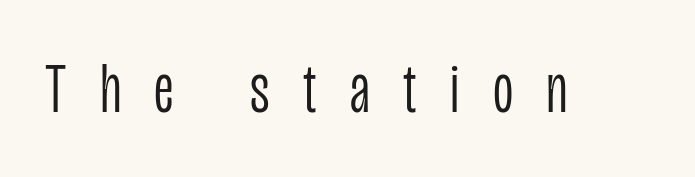
The image shows 71 px light, condensed sans-serif type, upright; set unusually wide letter spacing (+0.47 em), not underlined; low stroke contrast and a large x-height.
